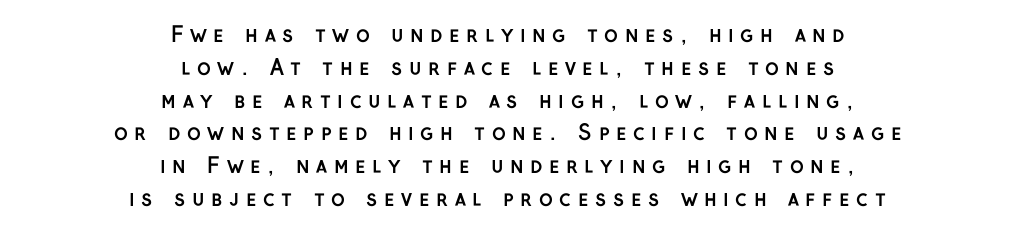
The face used here has the dense, thick strokes of a bold. Do the letters lean? They stand straight. Honestly, there is no underline to notice here at all. Neither beginnings nor endings align; midpoints do.
